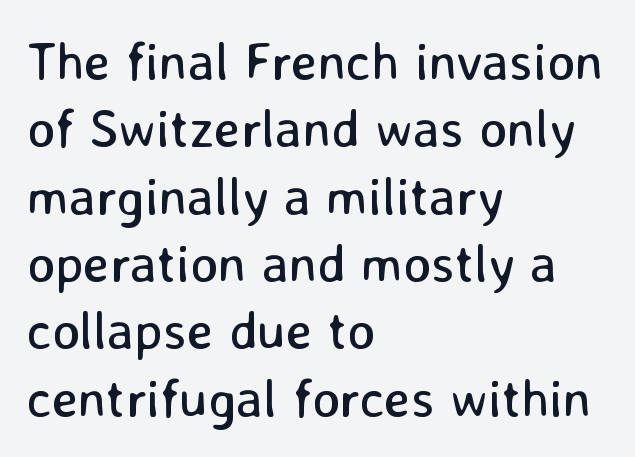
Beneath every word, the page is bare. Is this a heavy cut? Hardly; it is regular or lighter. Ascenders rise straight up at ninety degrees. Note the varied advance widths — an 'i' is clearly narrower than an 'm'.
